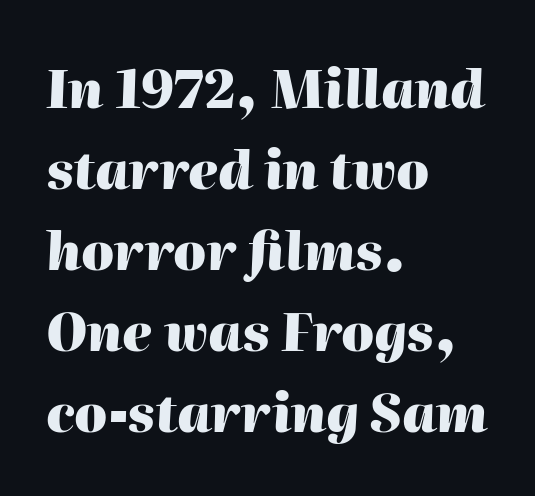
The image shows 52 px heavy type, italic (leaning right); set left-aligned, normal line spacing (1.56x), normal letter spacing, not underlined; high stroke contrast and a medium x-height.
